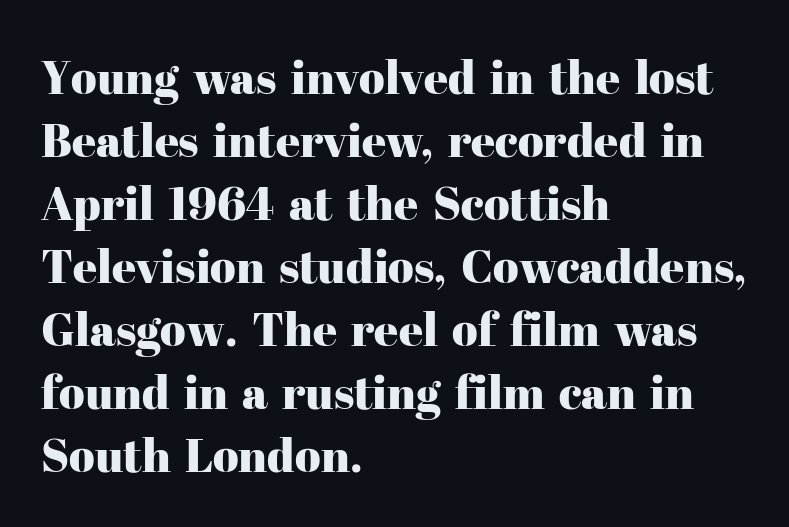
The image shows 47 px serif type, upright; set left-aligned, normal line spacing (1.34x), normal letter spacing, not underlined; high stroke contrast and a medium x-height.
